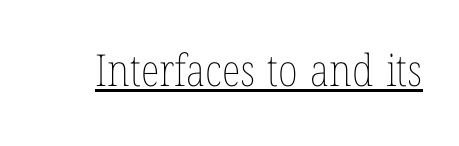
Q: Is the text bold? A: No.
Q: Is the text italic (slanted)? A: No, it is upright.
Q: Is the text underlined? A: Yes.
Q: Is the spacing between letters normal or unusually wide? A: Normal.
Q: Width (condensed, normal, or wide)? A: Condensed.
Q: Stroke contrast? A: Low.
Q: x-height? A: Medium.
Q: Monospaced? A: No.
